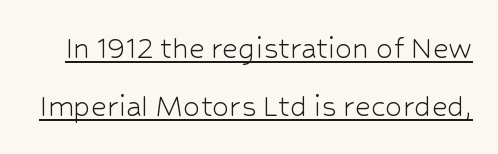
{"serif": "no", "italic": "no", "bold": "no", "weight": "light", "width": "normal", "stroke_contrast": "low", "x_height": "medium", "monospaced": "no", "underline": "yes", "line_spacing": "normal", "line_spacing_ratio": 1.7, "letter_spacing": "normal", "letter_spacing_em": 0.0, "glyph_px": 34}
